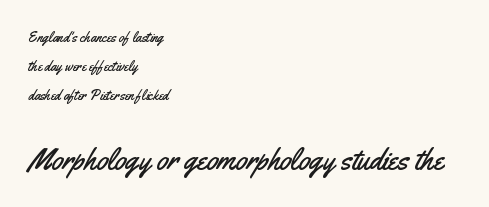
The image shows 30 px condensed sans-serif type; set left-aligned, loose line spacing (2.06x), normal letter spacing, not underlined; the second (bottom) block is 2.14x larger; medium stroke contrast and a small x-height.
